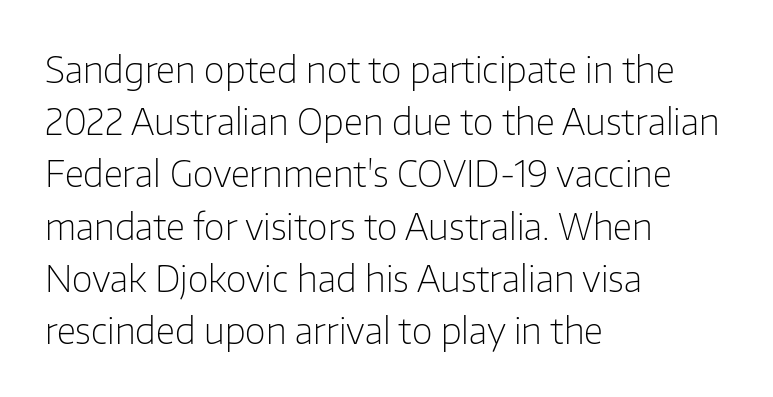
The image shows 36 px light sans-serif type, upright; set left-aligned, normal line spacing (1.45x), normal letter spacing, not underlined; low stroke contrast and a medium x-height.
